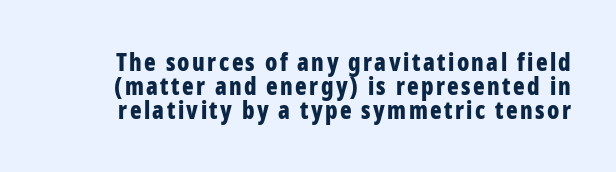
Q: Is the text bold? A: Yes.
Q: Is the text italic (slanted)? A: No, it is upright.
Q: Is the text underlined? A: No.
Q: Is the spacing between lines tight, normal or loose? A: Tight.
